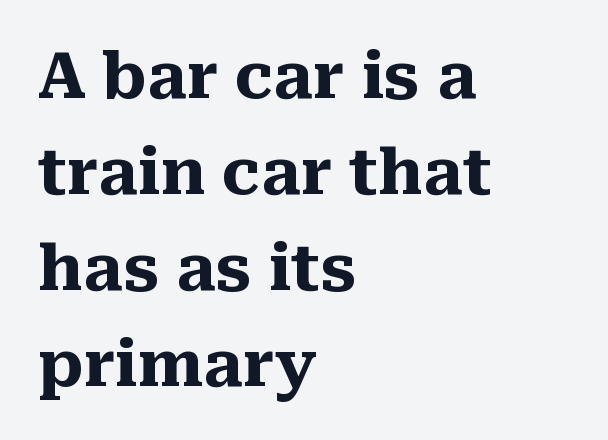
The image shows 64 px heavy serif type, upright; set left-aligned, normal line spacing (1.5x), normal letter spacing, not underlined; medium stroke contrast and a medium x-height.
